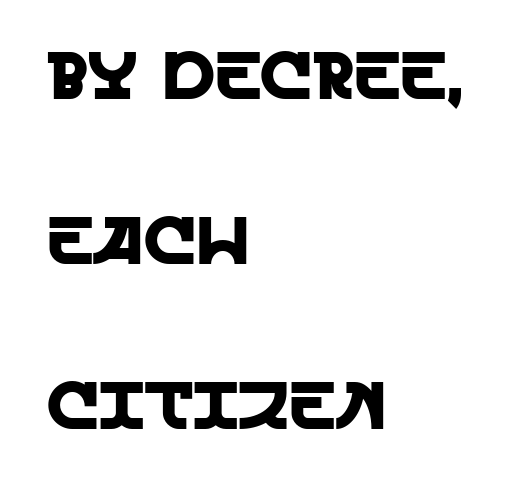
Summary of vertical rhythm: relaxed, with wide interline spacing. Here the glyphs are tracked normally, forming tight word shapes. Each letter keeps its own natural width here, so spacing adapts to shape. This is sans-serif lettering, the kind often seen on screens and signage.
